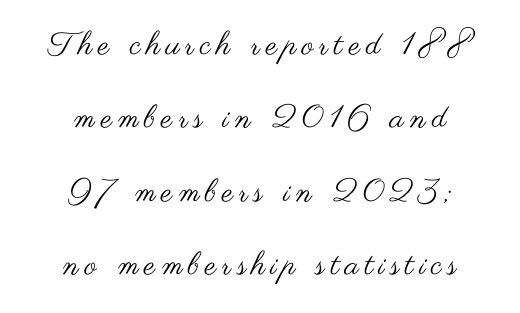
Q: Is the text bold? A: No.
Q: Is the text italic (slanted)? A: Yes.
Q: Is the typeface a serif or a sans-serif typeface? A: Sans-serif.
Q: Is the text underlined? A: No.
Q: How is the paragraph aligned? A: Centered.
Q: Is the spacing between lines tight, normal or loose? A: Loose.
Q: Width (condensed, normal, or wide)? A: Wide.
Q: Stroke contrast? A: Medium.
Q: x-height? A: Small.
Q: Monospaced? A: No.
